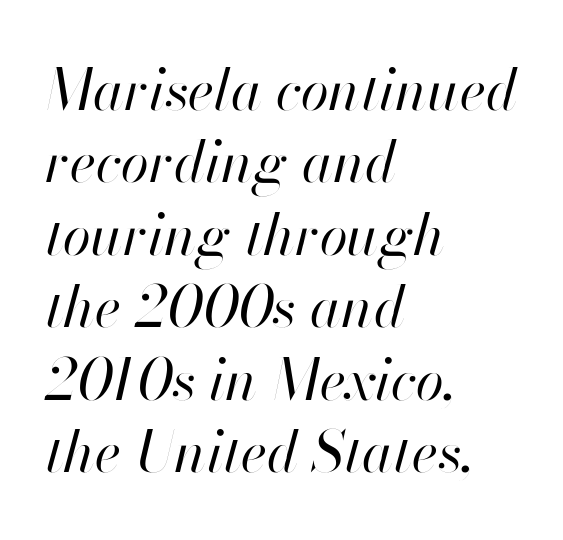
{"italic": "yes", "lean": "right", "slant_degrees": 13, "bold": "no", "weight": "regular", "width": "normal", "stroke_contrast": "high", "x_height": "small", "monospaced": "no", "underline": "no", "align": "left", "line_spacing": "normal", "line_spacing_ratio": 1.27, "letter_spacing": "normal", "letter_spacing_em": 0.0, "glyph_px": 57}
